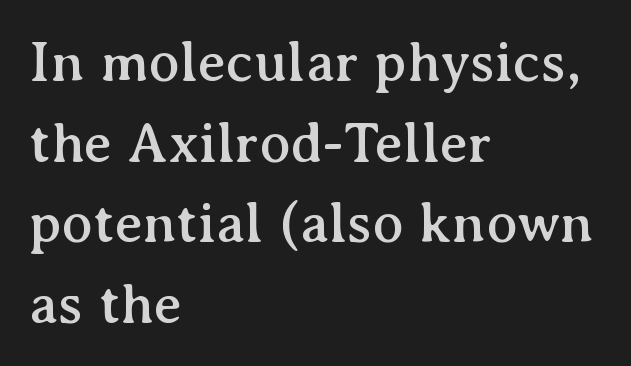
These lines are composed in type with serifs. Line beginnings align vertically; line endings do not. Does extra space separate the letters? No, they use regular spacing. Characters remain perfectly vertical along every line. Here the designer chose a conventional face with non-uniform glyph widths.
